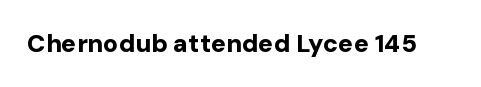
Underlining? Definitely not there. Strong, thick strokes mark this as bold type. This sample uses an upright cut, with every glyph sitting square on the baseline. A typesetter would call this zero additional tracking.
